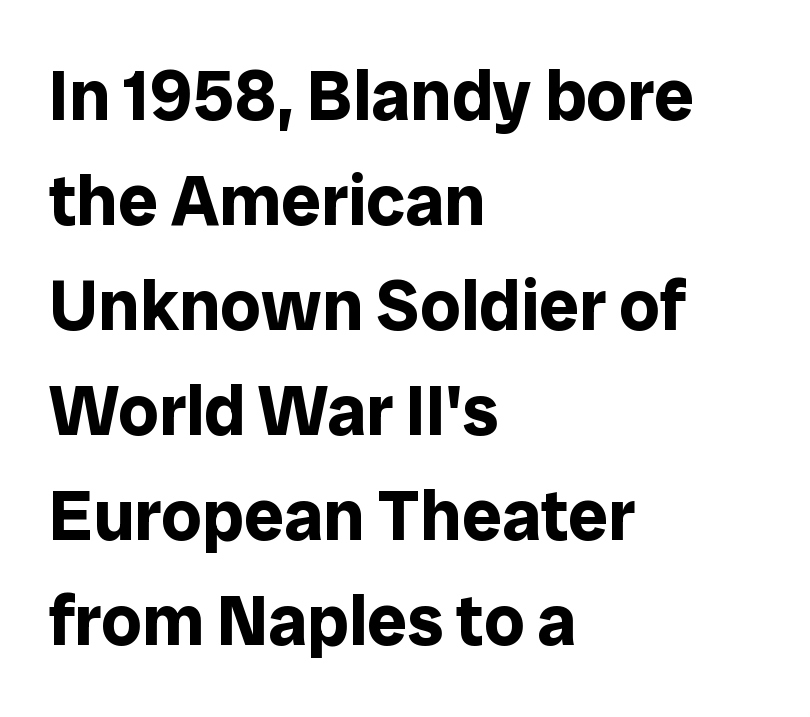
Visually the block forms a straight wall on the left and a jagged coastline on the right. Bare-footed words on every line. Characters follow at the spacing the type designer built in. Note: no serifs on the glyphs. You'd pick this weight for a headline — it's a proper bold.
